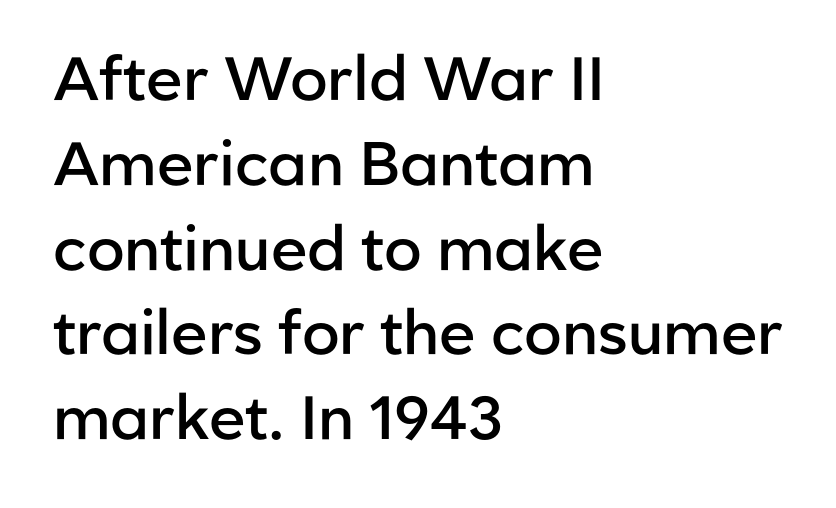
{"serif": "no", "italic": "no", "bold": "semi", "weight": "semibold", "width": "normal", "stroke_contrast": "low", "x_height": "medium", "monospaced": "no", "underline": "no", "align": "left", "line_spacing": "normal", "line_spacing_ratio": 1.39, "letter_spacing": "normal", "letter_spacing_em": 0.0, "glyph_px": 61}
